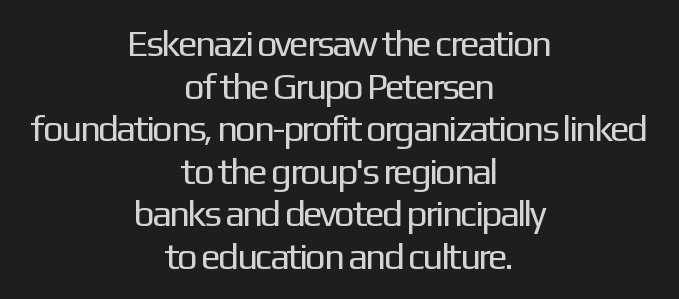
{"serif": "no", "italic": "no", "bold": "no", "weight": "regular", "width": "normal", "stroke_contrast": "low", "x_height": "medium", "monospaced": "no", "underline": "no", "align": "center", "line_spacing": "tight", "line_spacing_ratio": 1.15, "letter_spacing": "normal", "letter_spacing_em": 0.0, "glyph_px": 37}
